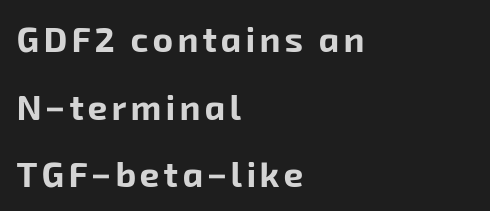
The image shows 35 px bold sans-serif type; set left-aligned, loose line spacing (1.93x), not underlined; low stroke contrast and a medium x-height.
